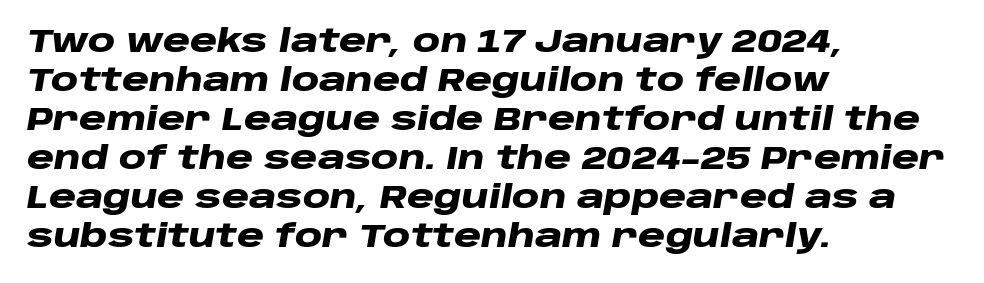
Q: Is the text bold? A: Yes.
Q: Is the text italic (slanted)? A: Yes, it leans right by about 10 degrees.
Q: Is the text underlined? A: No.
Q: How is the paragraph aligned? A: Left-aligned.
Q: Is the spacing between letters normal or unusually wide? A: Normal.
Q: Is the spacing between lines tight, normal or loose? A: Normal.
Q: Width (condensed, normal, or wide)? A: Wide.
Q: Stroke contrast? A: Low.
Q: x-height? A: Large.
Q: Monospaced? A: No.
